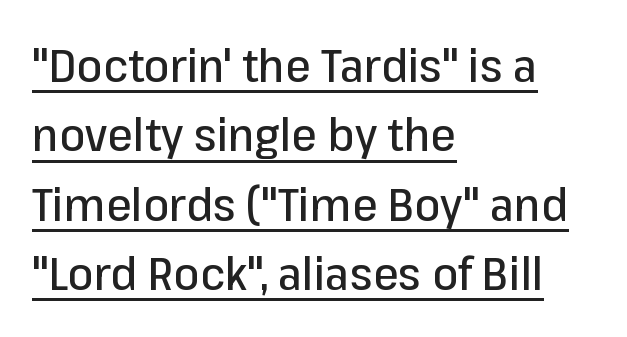
Q: Is the text italic (slanted)? A: No, it is upright.
Q: Is the typeface a serif or a sans-serif typeface? A: Sans-serif.
Q: Is the text underlined? A: Yes.
Q: How is the paragraph aligned? A: Left-aligned.
Q: Is the spacing between letters normal or unusually wide? A: Normal.
Q: Is the spacing between lines tight, normal or loose? A: Normal.
Q: Width (condensed, normal, or wide)? A: Normal.
Q: Stroke contrast? A: Low.
Q: x-height? A: Medium.
Q: Monospaced? A: No.
